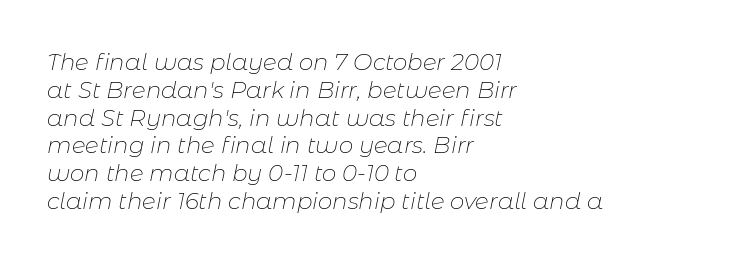
The image shows 23 px text type, italic (leaning right); set left-aligned, line spacing 1.21x, normal letter spacing, not underlined.
